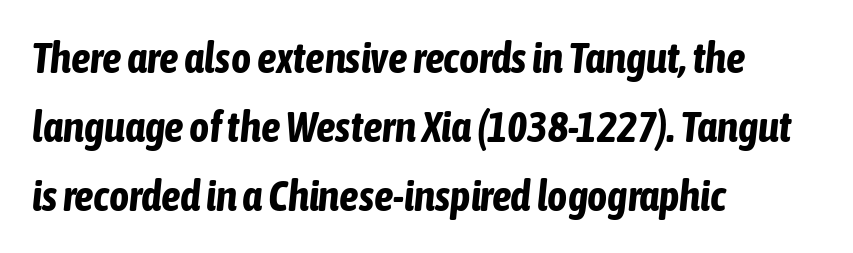
Q: Is the text bold? A: Yes.
Q: Is the text italic (slanted)? A: Yes, it leans right by about 6 degrees.
Q: Is the text underlined? A: No.
Q: How is the paragraph aligned? A: Left-aligned.
Q: Is the spacing between letters normal or unusually wide? A: Normal.
Q: Is the spacing between lines tight, normal or loose? A: Normal.
Q: Width (condensed, normal, or wide)? A: Condensed.
Q: Stroke contrast? A: Low.
Q: x-height? A: Medium.
Q: Monospaced? A: No.
